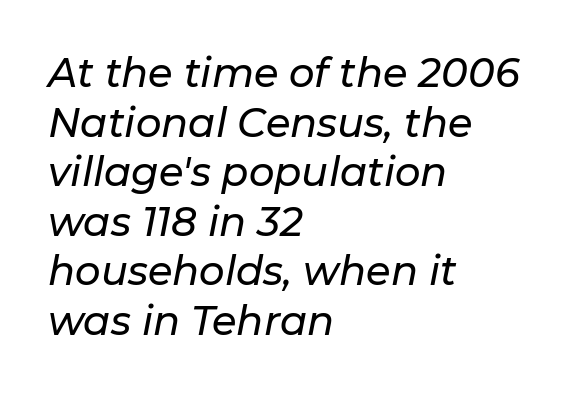
Q: Is the text italic (slanted)? A: Yes, it leans right by about 11 degrees.
Q: Is the text underlined? A: No.
Q: How is the paragraph aligned? A: Left-aligned.
Q: Is the spacing between letters normal or unusually wide? A: Normal.
Q: Width (condensed, normal, or wide)? A: Normal.
Q: Stroke contrast? A: Low.
Q: x-height? A: Medium.
Q: Monospaced? A: No.
